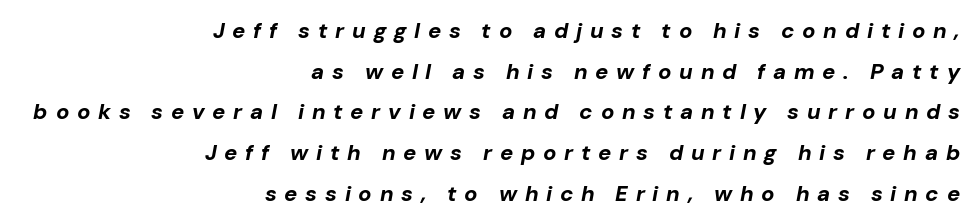
{"italic": "yes", "lean": "right", "slant_degrees": 10, "bold": "yes", "underline": "no", "align": "right", "line_spacing_ratio": 1.85, "letter_spacing": "wide", "letter_spacing_em": 0.35, "glyph_px": 22}
